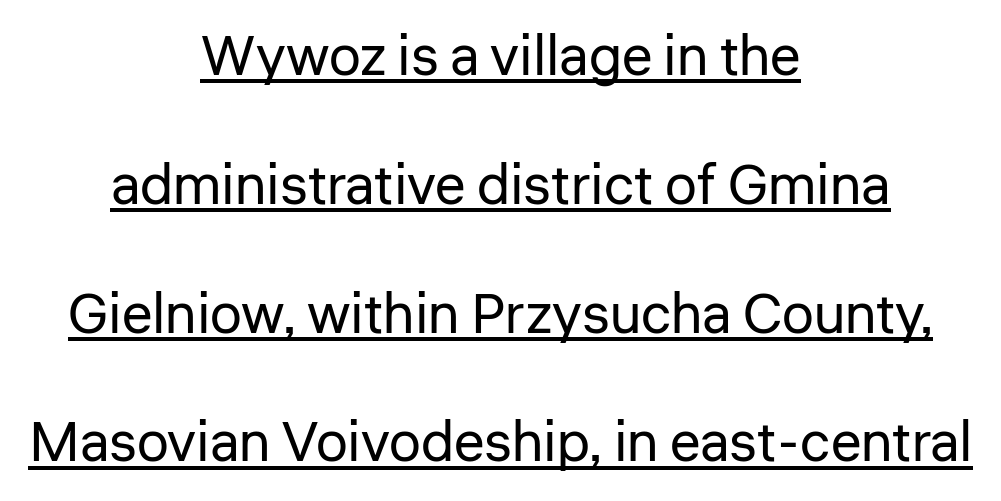
Letterform terminals end flat and unadorned throughout the passage. The type sits square on the baseline with zero lean. Teacher's note: observe the equal gaps on both sides — that is centered alignment. The passage shown is not bold in any degree. A typesetter would call this zero additional tracking. Here the designer chose a conventional face with non-uniform glyph widths.
